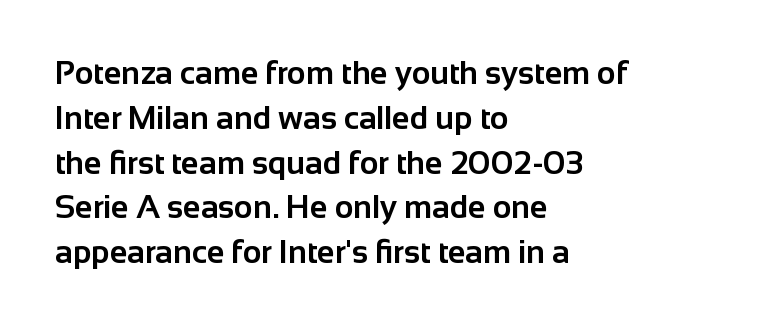
{"serif": "no", "italic": "no", "bold": "yes", "weight": "bold", "width": "normal", "stroke_contrast": "low", "x_height": "medium", "monospaced": "no", "underline": "no", "align": "left", "line_spacing": "normal", "line_spacing_ratio": 1.4, "letter_spacing": "normal", "letter_spacing_em": 0.0, "glyph_px": 32}
